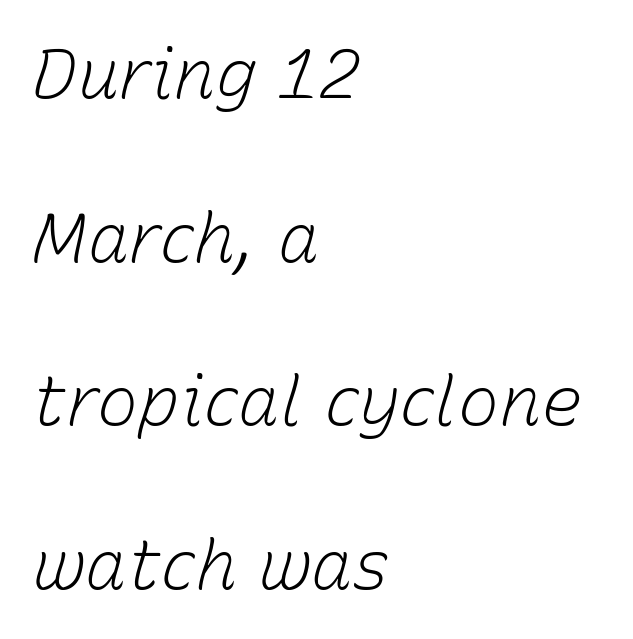
Q: Is the text bold? A: No.
Q: Is the text italic (slanted)? A: Yes, it leans right by about 15 degrees.
Q: Is the text underlined? A: No.
Q: How is the paragraph aligned? A: Left-aligned.
Q: Is the spacing between letters normal or unusually wide? A: Normal.
Q: Is the spacing between lines tight, normal or loose? A: Loose.
Q: Width (condensed, normal, or wide)? A: Normal.
Q: Stroke contrast? A: Low.
Q: x-height? A: Medium.
Q: Monospaced? A: No.
